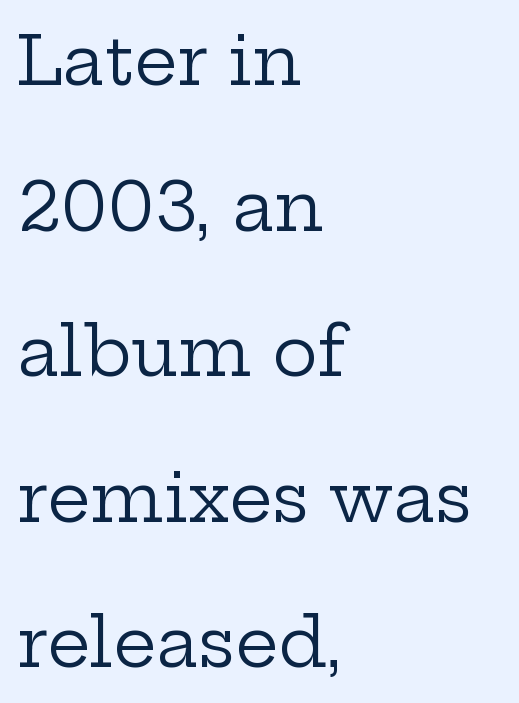
Q: Is the text bold? A: No.
Q: Is the text italic (slanted)? A: No, it is upright.
Q: Is the typeface a serif or a sans-serif typeface? A: Serif.
Q: Is the text underlined? A: No.
Q: How is the paragraph aligned? A: Left-aligned.
Q: Is the spacing between letters normal or unusually wide? A: Normal.
Q: Is the spacing between lines tight, normal or loose? A: Loose.
Q: Width (condensed, normal, or wide)? A: Wide.
Q: Stroke contrast? A: Low.
Q: x-height? A: Medium.
Q: Monospaced? A: No.
